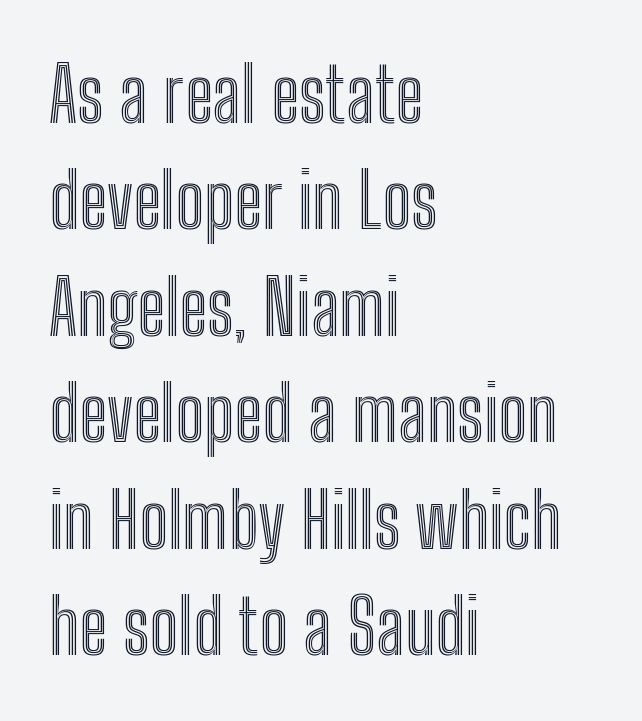
This rendering uses left alignment, leaving the right contour irregular. Summary of vertical rhythm: regular, with standard interline spacing. Characters follow at the spacing the type designer built in. The letters advance in unequal steps, a hallmark of proportional type.
